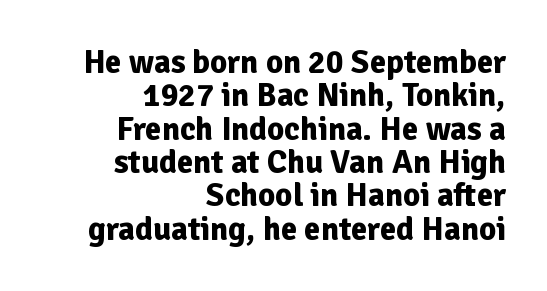
Quick note: underline off. This is the regular roman posture of the typeface. Is the type bold? Yes — the strokes are clearly thick and heavy. The face used here is rendered with its standard letterfit.
